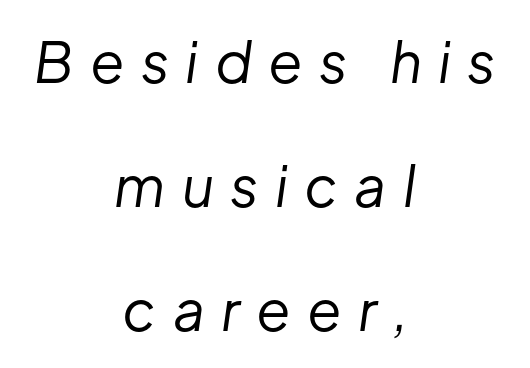
{"italic": "yes", "lean": "right", "slant_degrees": 8, "bold": "no", "weight": "regular", "width": "normal", "stroke_contrast": "low", "x_height": "medium", "monospaced": "no", "underline": "no", "align": "center", "line_spacing": "loose", "line_spacing_ratio": 2.21, "letter_spacing": "wide", "letter_spacing_em": 0.29, "glyph_px": 56}
